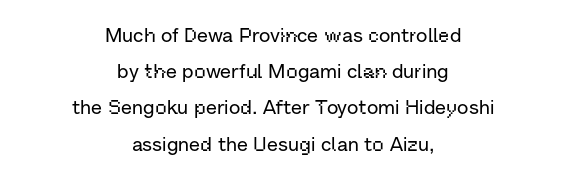
The text block is weighted toward neither margin, spreading evenly from the middle. Check the space under the baseline: it is left empty. Short note: letters normally spaced. This sample uses an upright cut, with every glyph sitting square on the baseline.
